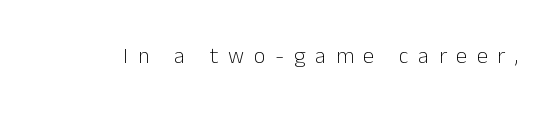
Each word looks stretched out because of the extra space between its letters. The letters stand upright; this is a roman face. Compared with a typical body face, this is equally light or lighter still. Glance below the letters and you will spot only blank space.
